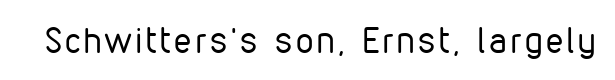
{"serif": "no", "italic": "no", "bold": "no", "weight": "regular", "width": "condensed", "stroke_contrast": "low", "x_height": "medium", "monospaced": "no", "underline": "no", "glyph_px": 35}
